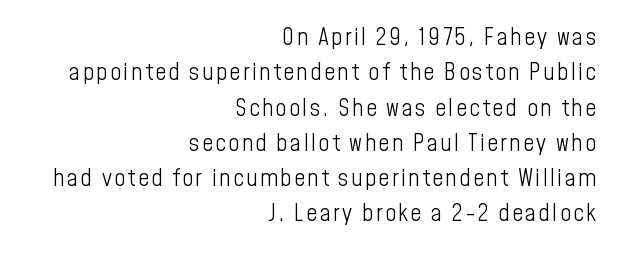
Q: Is the text bold? A: No.
Q: Is the text italic (slanted)? A: No, it is upright.
Q: Is the text underlined? A: No.
Q: How is the paragraph aligned? A: Right-aligned.
Q: Is the spacing between lines tight, normal or loose? A: Normal.
